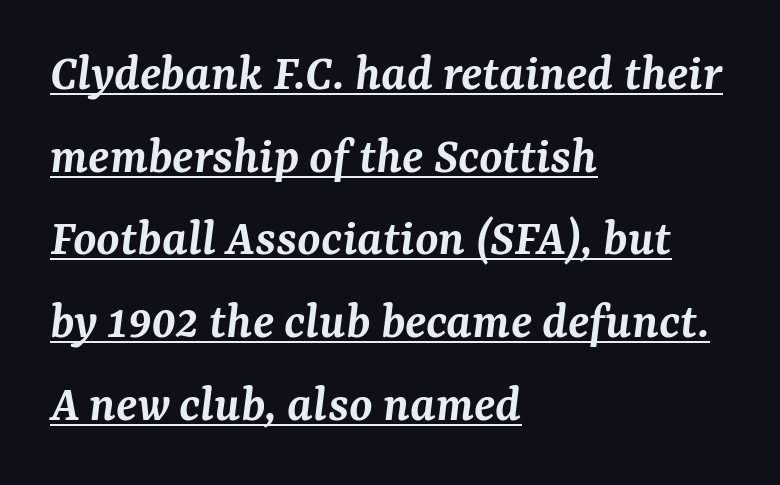
{"serif": "yes", "italic": "yes", "lean": "right", "slant_degrees": 7, "bold": "semi", "weight": "semibold", "width": "normal", "stroke_contrast": "medium", "x_height": "medium", "monospaced": "no", "underline": "yes", "align": "left", "line_spacing": "normal", "line_spacing_ratio": 1.56, "letter_spacing": "normal", "letter_spacing_em": 0.0, "glyph_px": 53}
